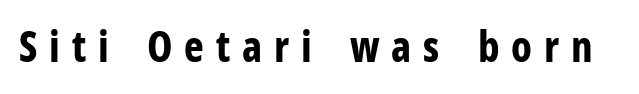
Q: Is the text bold? A: Yes.
Q: Is the text italic (slanted)? A: No, it is upright.
Q: Is the typeface a serif or a sans-serif typeface? A: Sans-serif.
Q: Is the text underlined? A: No.
Q: Is the spacing between letters normal or unusually wide? A: Unusually wide.
Q: Width (condensed, normal, or wide)? A: Condensed.
Q: Stroke contrast? A: Low.
Q: x-height? A: Medium.
Q: Monospaced? A: No.
